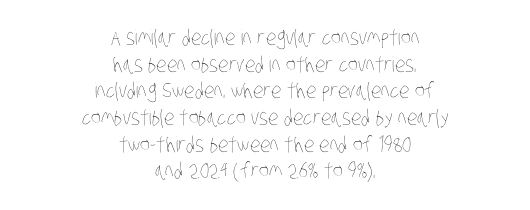
The image shows 21 px text type; set centered, normal line spacing (1.27x), normal letter spacing, not underlined.
